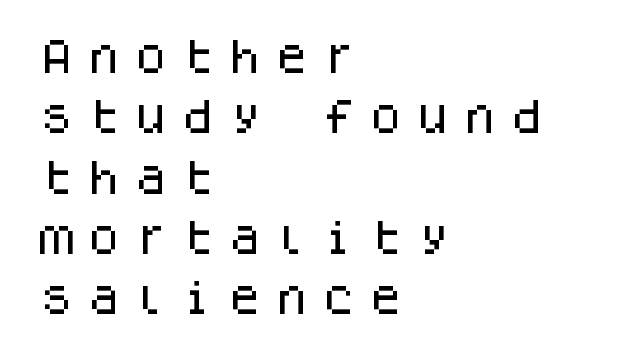
Does the type have serifs? No, each stem ends abruptly. One glance says typical: line gaps are just what's usual. These lines are rendered in a fixed-pitch font. When letters stand straight like this, we call the style roman or upright. All the whitespace from short lines collects on the right.
